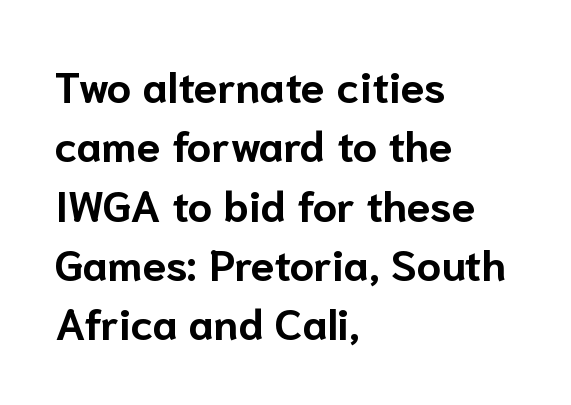
The image shows 43 px bold sans-serif type, upright; set left-aligned, normal line spacing (1.38x), normal letter spacing, not underlined; low stroke contrast and a medium x-height.
